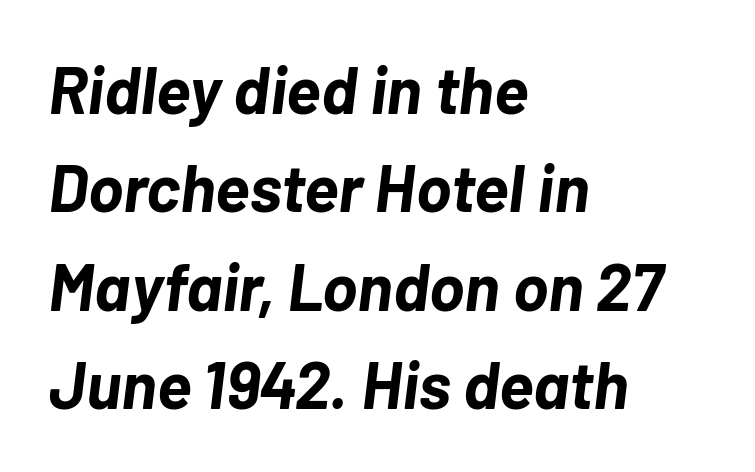
The space between consecutive lines is moderate. Weight: bold. These lines were composed using italics. These lines are rendered in a variable-pitch font.
